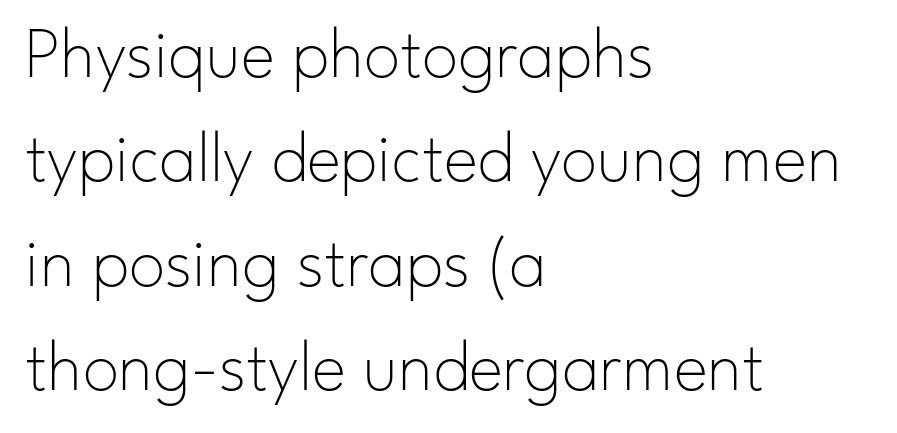
The image shows 73 px thin sans-serif type, upright; set left-aligned, normal line spacing (1.43x), normal letter spacing, not underlined; low stroke contrast and a small x-height.
